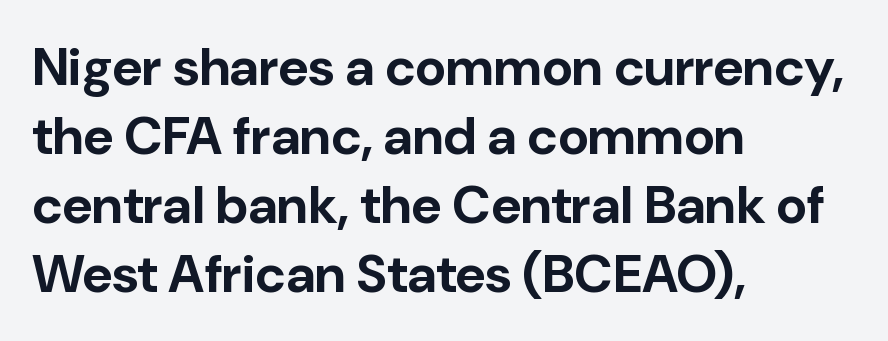
The image shows 53 px bold sans-serif type, upright; set left-aligned, normal line spacing (1.3x), normal letter spacing, not underlined; low stroke contrast and a medium x-height.
